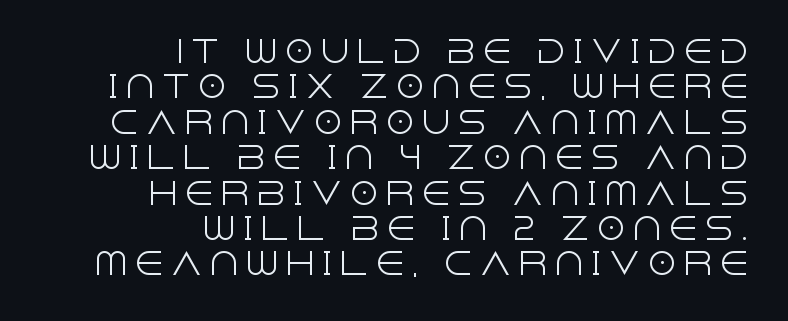
Designer's note — italics off, roman on. Quick note: underline off. Unlike a traditional serif, this face leaves its strokes unadorned. Each letter keeps its own natural width here, so spacing adapts to shape. These lines are set flush right with a ragged left edge.
